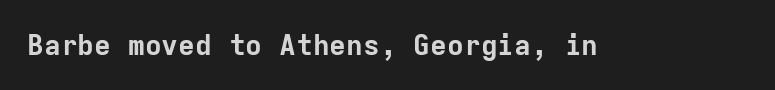
{"serif": "no", "italic": "no", "bold": "yes", "weight": "bold", "width": "normal", "stroke_contrast": "low", "x_height": "medium", "monospaced": "yes", "underline": "no", "letter_spacing": "normal", "letter_spacing_em": 0.0, "glyph_px": 28}
